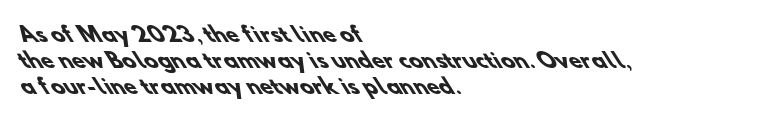
The image shows 20 px bold type; set left-aligned, normal line spacing (1.29x), normal letter spacing, not underlined.
